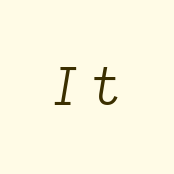
The image shows 52 px light type, italic (leaning right); set unusually wide letter spacing (+0.26 em), not underlined; low stroke contrast and a medium x-height.
